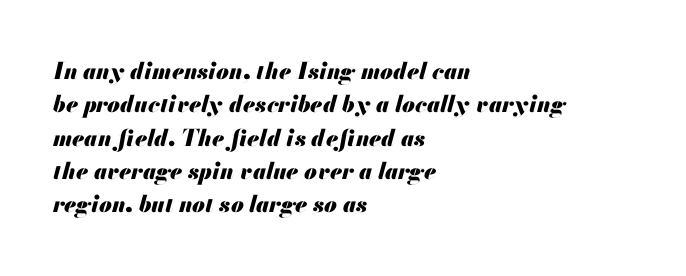
Q: Is the text bold? A: Yes.
Q: Is the text italic (slanted)? A: Yes, it leans right by about 13 degrees.
Q: Is the text underlined? A: No.
Q: How is the paragraph aligned? A: Left-aligned.
Q: Is the spacing between letters normal or unusually wide? A: Normal.
Q: Is the spacing between lines tight, normal or loose? A: Normal.
